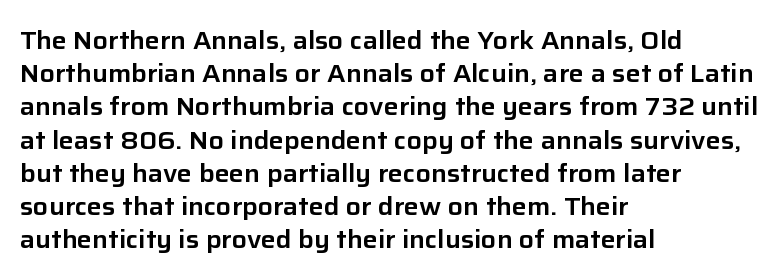
Q: Is the text italic (slanted)? A: No, it is upright.
Q: Is the text underlined? A: No.
Q: How is the paragraph aligned? A: Left-aligned.
Q: Is the spacing between letters normal or unusually wide? A: Normal.
Q: Is the spacing between lines tight, normal or loose? A: Normal.
